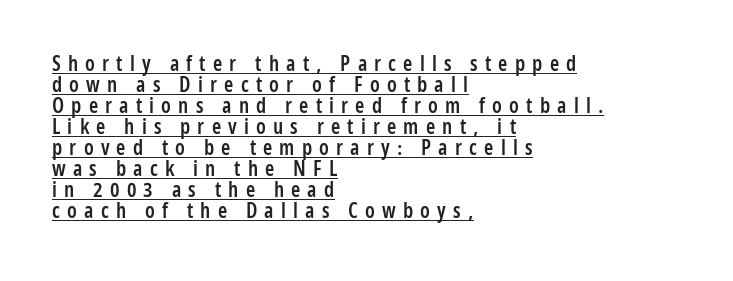
Caption: lettering with a line underneath. This is the regular roman posture of the typeface. This rendering widens character spacing well past its baseline value. This is the in-between weight designers call semibold or demi. The passage is arranged the way most books set body copy — flush left. What's the leading like? Squeezed, with rows nearly overlapping.
